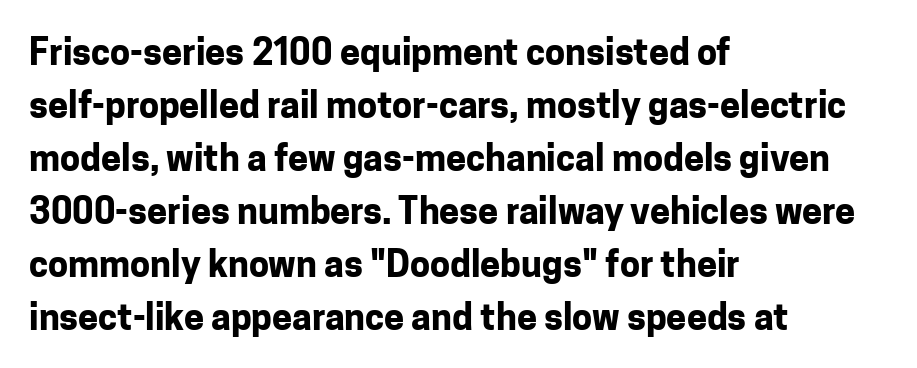
Q: Is the text bold? A: Yes.
Q: Is the text italic (slanted)? A: No, it is upright.
Q: Is the typeface a serif or a sans-serif typeface? A: Sans-serif.
Q: Is the text underlined? A: No.
Q: How is the paragraph aligned? A: Left-aligned.
Q: Is the spacing between letters normal or unusually wide? A: Normal.
Q: Is the spacing between lines tight, normal or loose? A: Normal.
Q: Width (condensed, normal, or wide)? A: Normal.
Q: Stroke contrast? A: Low.
Q: x-height? A: Medium.
Q: Monospaced? A: No.
